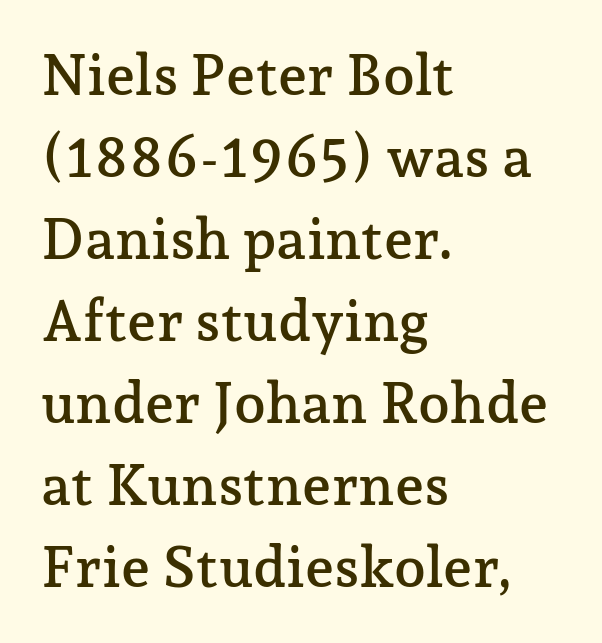
The image shows 57 px serif type, upright; set left-aligned, normal line spacing (1.44x), normal letter spacing, not underlined; low stroke contrast and a medium x-height.
